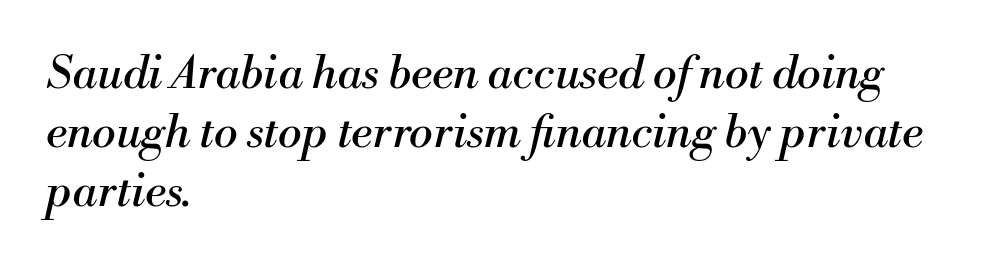
{"serif": "yes", "italic": "yes", "lean": "right", "slant_degrees": 13, "bold": "no", "weight": "regular", "width": "normal", "stroke_contrast": "medium", "x_height": "small", "monospaced": "no", "underline": "no", "align": "left", "line_spacing": "normal", "line_spacing_ratio": 1.31, "letter_spacing": "normal", "letter_spacing_em": 0.0, "glyph_px": 45}
